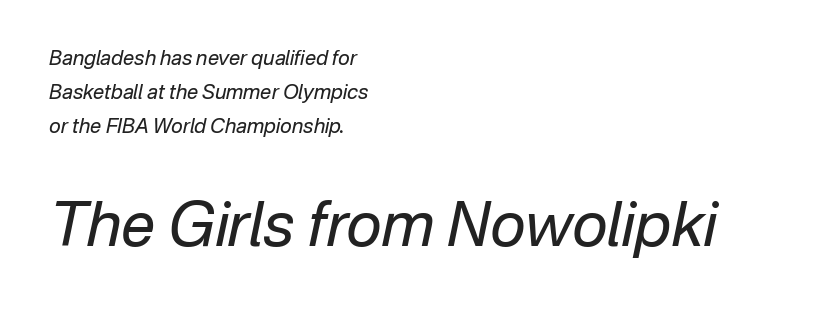
{"italic": "yes", "lean": "right", "slant_degrees": 12, "bold": "no", "weight": "regular", "width": "normal", "stroke_contrast": "low", "x_height": "medium", "monospaced": "no", "underline": "no", "align": "left", "line_spacing": "normal", "line_spacing_ratio": 1.69, "letter_spacing": "normal", "letter_spacing_em": 0.0, "larger_block": "second", "size_ratio": 3.05, "glyph_px": 61}
